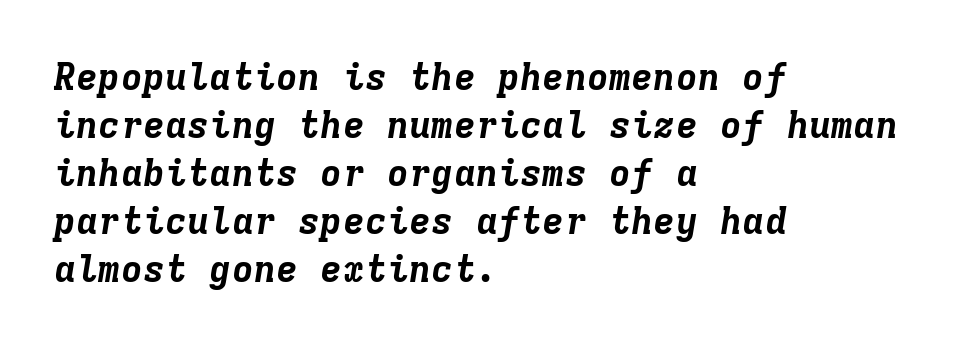
The image shows 37 px bold type, italic (leaning right), monospaced; set left-aligned, normal line spacing (1.3x), normal letter spacing, not underlined; low stroke contrast and a medium x-height.
